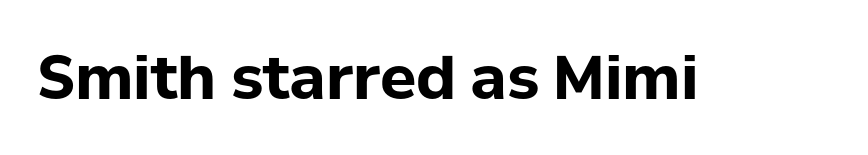
Does extra space separate the letters? No, they use regular spacing. Are there feet on the stems? There aren't — it's a sans. Here the designer chose a conventional face with non-uniform glyph widths. Letters rest on an invisible, unmarked baseline. The letters stand upright; this is a roman face.
